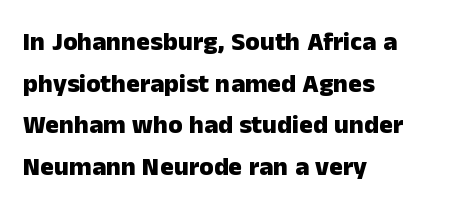
The image shows 26 px bold type, upright; set left-aligned, normal line spacing (1.6x), normal letter spacing, not underlined.
